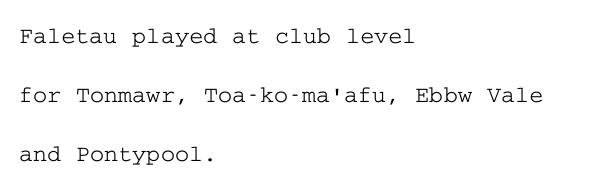
{"italic": "no", "underline": "no", "align": "left", "line_spacing": "loose", "line_spacing_ratio": 2.46, "letter_spacing": "normal", "letter_spacing_em": 0.0, "glyph_px": 24}
